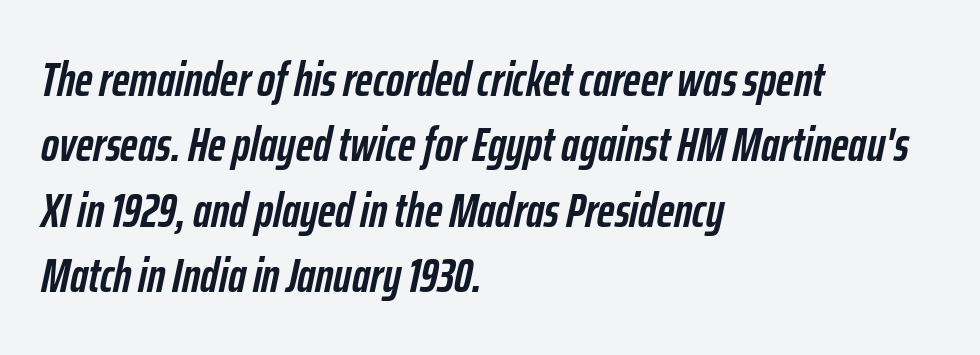
The image shows 48 px semibold, condensed type, italic (leaning right); set left-aligned, normal line spacing (1.36x), normal letter spacing, not underlined; low stroke contrast and a medium x-height.
